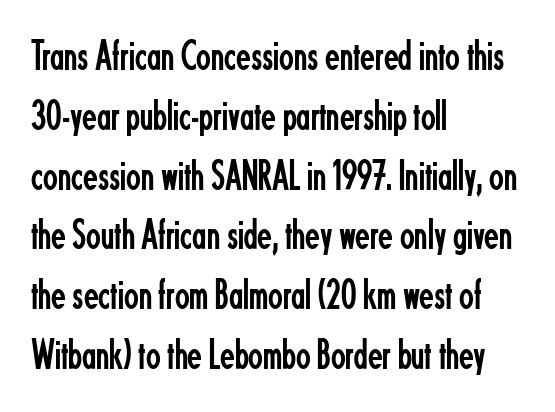
Q: Is the text bold? A: No.
Q: Is the text italic (slanted)? A: No, it is upright.
Q: Is the typeface a serif or a sans-serif typeface? A: Sans-serif.
Q: Is the text underlined? A: No.
Q: How is the paragraph aligned? A: Left-aligned.
Q: Is the spacing between letters normal or unusually wide? A: Normal.
Q: Is the spacing between lines tight, normal or loose? A: Normal.
Q: Width (condensed, normal, or wide)? A: Condensed.
Q: Stroke contrast? A: Low.
Q: x-height? A: Small.
Q: Monospaced? A: No.
